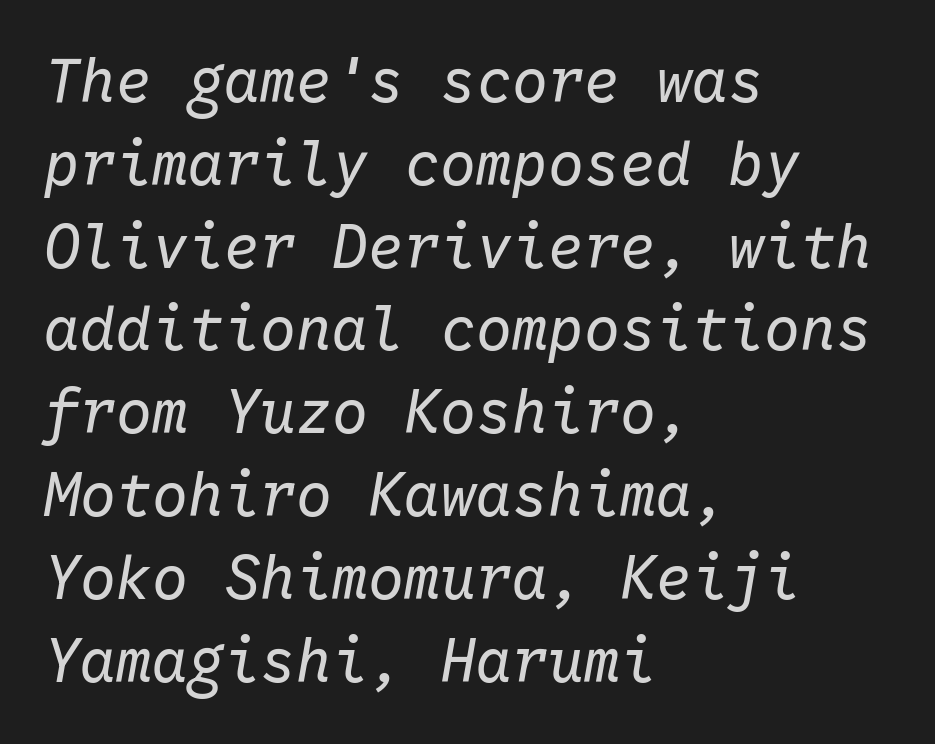
The image shows 60 px regular-weight type, italic (leaning right), monospaced; set left-aligned, normal line spacing (1.38x), normal letter spacing, not underlined; low stroke contrast and a medium x-height.
